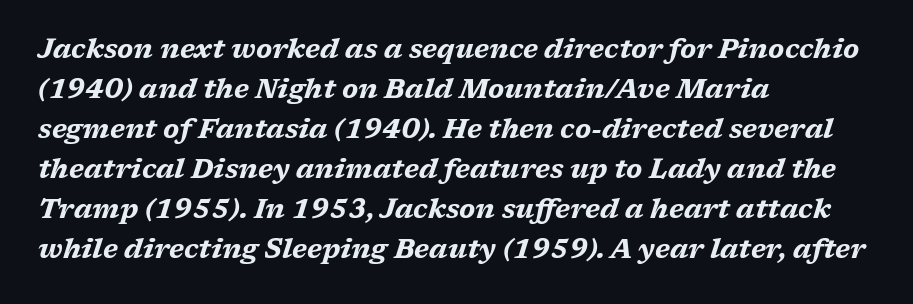
The image shows 27 px bold type, italic (leaning right); set left-aligned, normal line spacing (1.48x), normal letter spacing, not underlined.
